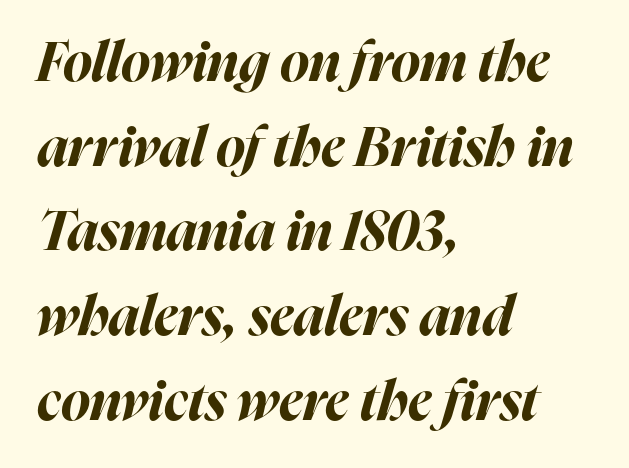
Bare-footed words on every line. In terms of weight, the rendering is a true, heavy bold. The passage shown has conventional tracking throughout. Teacher's note: observe the even left margin — that is flush-left alignment. Vertical spacing — default.
